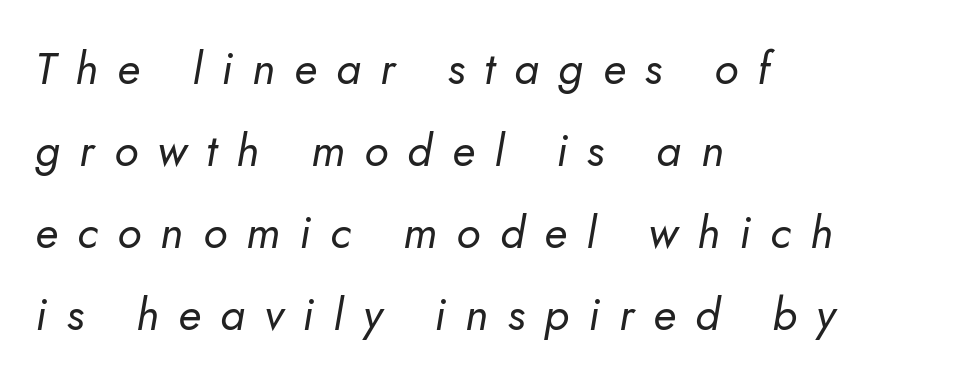
Where is the straight margin? On the left. Counters stay open thanks to moderate or lighter strokes. Short note: letters widely spaced. Character widths vary here, with narrow letters taking less room than wide ones.
